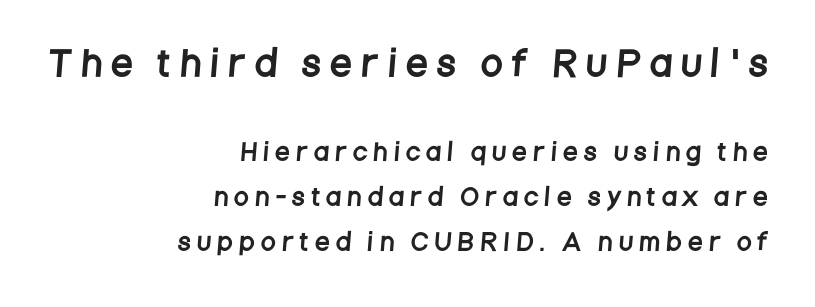
The image shows 34 px condensed sans-serif type; set right-aligned, loose line spacing (1.95x), unusually wide letter spacing (+0.32 em), not underlined; the first (top) block is 1.48x larger; low stroke contrast and a large x-height.
